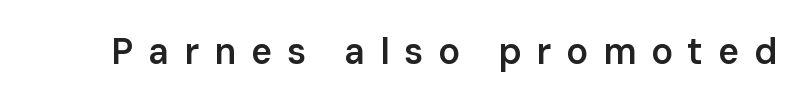
Q: Is the text bold? A: Semi-bold.
Q: Is the text italic (slanted)? A: No, it is upright.
Q: Is the typeface a serif or a sans-serif typeface? A: Sans-serif.
Q: Is the text underlined? A: No.
Q: Is the spacing between letters normal or unusually wide? A: Unusually wide.
Q: Width (condensed, normal, or wide)? A: Normal.
Q: Stroke contrast? A: Low.
Q: x-height? A: Medium.
Q: Monospaced? A: No.
